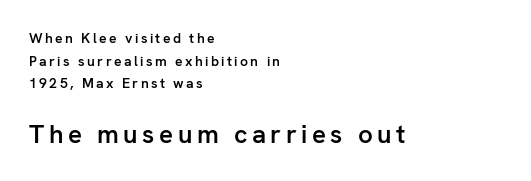
The image shows 26 px text type, upright; set left-aligned, normal line spacing (1.61x), not underlined; the second (bottom) block is 1.86x larger.
